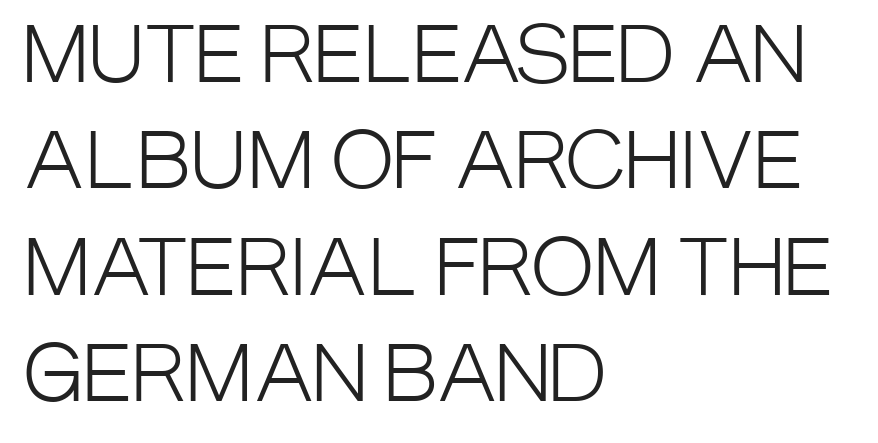
Is this a sans? Yes — the strokes have no serifs. A classic flush-left, rag-right setting is used for this passage. Stroke mass is kept to a normal reading level or below. This sample has the flowing, uneven cadence of proportional lettering. Check the space under the baseline: it is left empty. A typesetter would mark this as roman, not italic.
